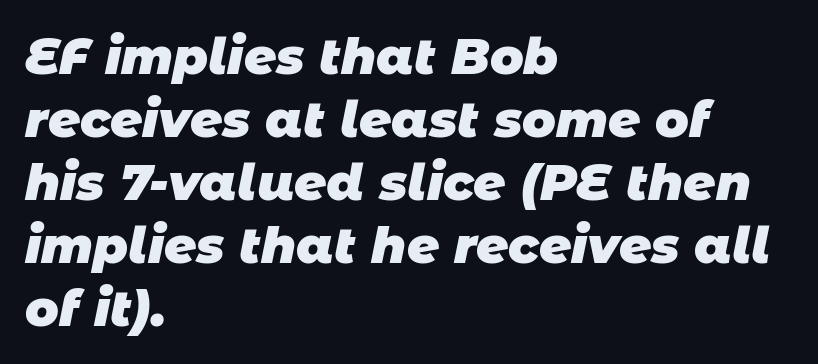
The image shows 50 px heavy sans-serif type; set left-aligned, normal line spacing (1.26x), normal letter spacing, not underlined; low stroke contrast and a large x-height.
